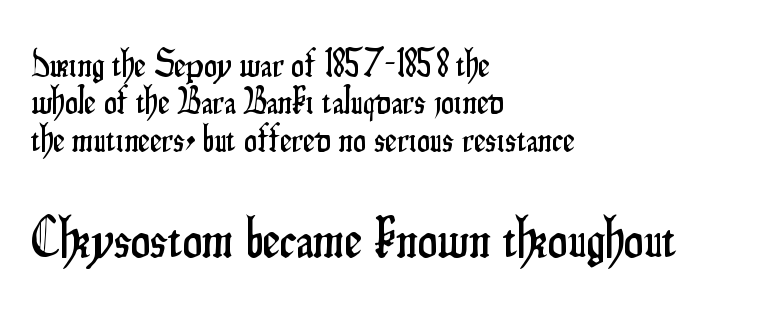
Q: Is the text italic (slanted)? A: No, it is upright.
Q: Is the typeface a serif or a sans-serif typeface? A: Sans-serif.
Q: Is the text underlined? A: No.
Q: How is the paragraph aligned? A: Left-aligned.
Q: Is the spacing between letters normal or unusually wide? A: Normal.
Q: Is the spacing between lines tight, normal or loose? A: Tight.
Q: Which block of text is set in a larger size, the first (top) or the second (bottom)? A: The second (bottom) one.
Q: Width (condensed, normal, or wide)? A: Condensed.
Q: Stroke contrast? A: Low.
Q: x-height? A: Small.
Q: Monospaced? A: No.
